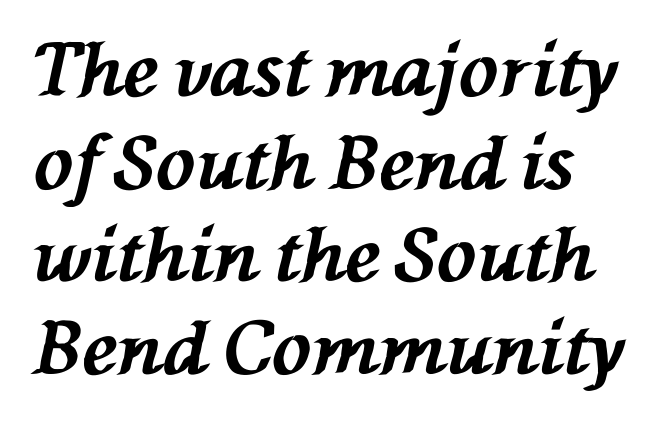
{"italic": "yes", "lean": "left", "slant_degrees": 76, "bold": "yes", "weight": "bold", "width": "normal", "stroke_contrast": "medium", "x_height": "medium", "monospaced": "no", "underline": "no", "line_spacing": "normal", "line_spacing_ratio": 1.27, "letter_spacing": "normal", "letter_spacing_em": 0.0, "glyph_px": 73}
